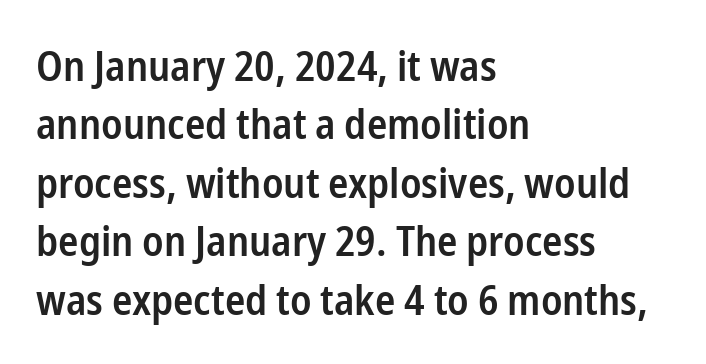
Q: Is the text bold? A: Semi-bold.
Q: Is the text italic (slanted)? A: No, it is upright.
Q: Is the typeface a serif or a sans-serif typeface? A: Sans-serif.
Q: Is the text underlined? A: No.
Q: How is the paragraph aligned? A: Left-aligned.
Q: Is the spacing between letters normal or unusually wide? A: Normal.
Q: Is the spacing between lines tight, normal or loose? A: Normal.
Q: Width (condensed, normal, or wide)? A: Condensed.
Q: Stroke contrast? A: Low.
Q: x-height? A: Medium.
Q: Monospaced? A: No.
